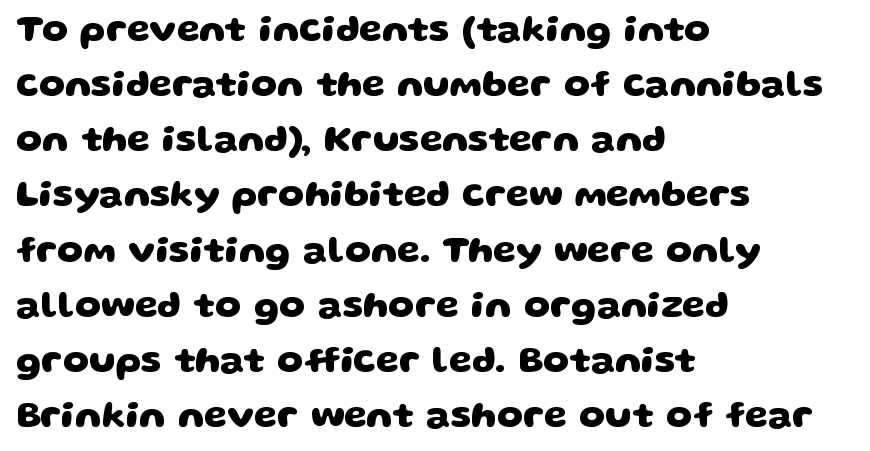
Typesetter's note: full bold, strokes at maximum text heaviness. The rendering uses natural spacing where letterforms have individual widths. In terms of leading, this rendering sits right in the middle. Inter-character spacing is left at the font's built-in metrics.
